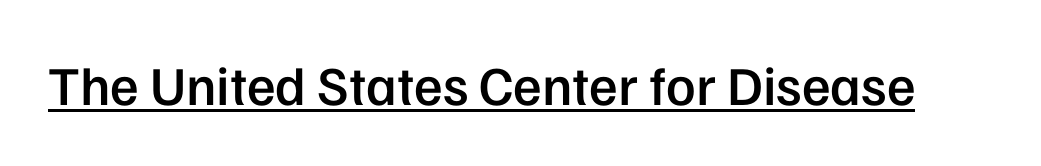
{"serif": "no", "italic": "no", "bold": "semi", "weight": "semibold", "width": "normal", "stroke_contrast": "low", "x_height": "medium", "monospaced": "no", "underline": "yes", "letter_spacing": "normal", "letter_spacing_em": 0.0, "glyph_px": 55}
